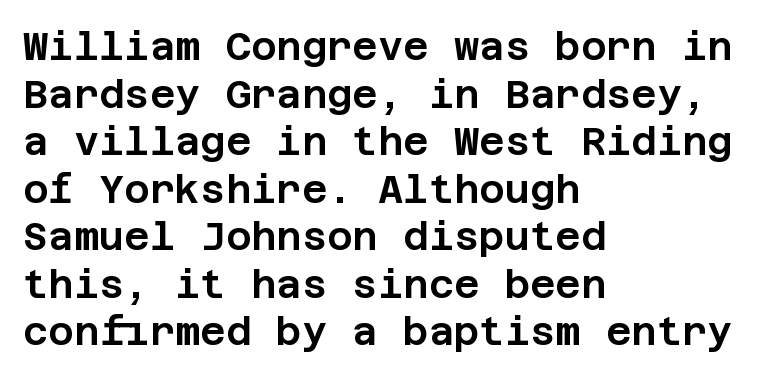
{"serif": "no", "italic": "no", "width": "normal", "stroke_contrast": "low", "x_height": "large", "underline": "no", "align": "left", "line_spacing_ratio": 1.22, "letter_spacing": "normal", "letter_spacing_em": 0.0, "glyph_px": 39}
